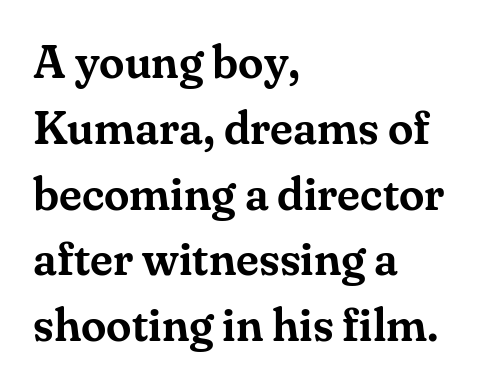
Here the designer chose a conventional face with non-uniform glyph widths. No italicization has been applied; the sample stays upright. The string is rendered with underlining switched off. Each letter's strokes conclude with small projecting serifs.
